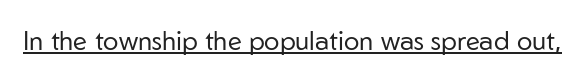
{"italic": "no", "bold": "no", "underline": "yes", "letter_spacing": "normal", "letter_spacing_em": 0.0, "glyph_px": 26}
